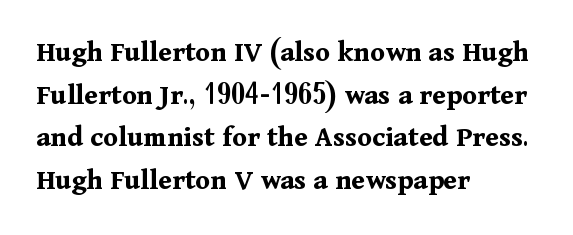
Q: Is the text bold? A: Yes.
Q: Is the text italic (slanted)? A: No, it is upright.
Q: Is the typeface a serif or a sans-serif typeface? A: Serif.
Q: Is the text underlined? A: No.
Q: How is the paragraph aligned? A: Left-aligned.
Q: Is the spacing between letters normal or unusually wide? A: Normal.
Q: Is the spacing between lines tight, normal or loose? A: Normal.
Q: Width (condensed, normal, or wide)? A: Normal.
Q: Stroke contrast? A: Medium.
Q: x-height? A: Medium.
Q: Monospaced? A: No.
